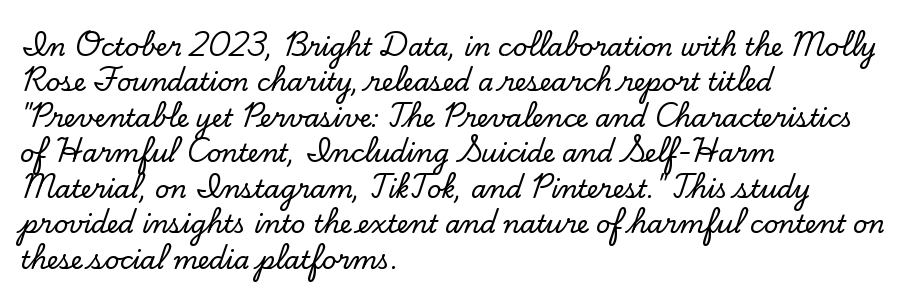
Q: Is the text italic (slanted)? A: Yes.
Q: Is the text underlined? A: No.
Q: How is the paragraph aligned? A: Left-aligned.
Q: Is the spacing between letters normal or unusually wide? A: Normal.
Q: Is the spacing between lines tight, normal or loose? A: Normal.
